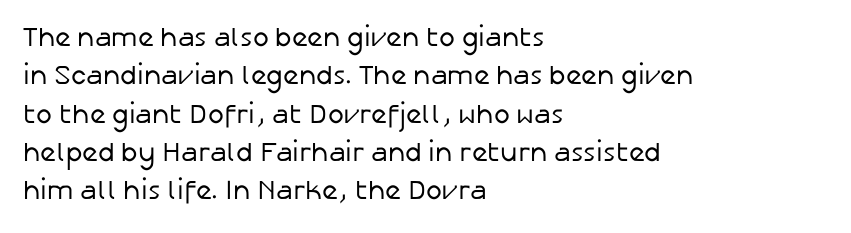
Q: Is the text bold? A: No.
Q: Is the text italic (slanted)? A: No, it is upright.
Q: Is the text underlined? A: No.
Q: How is the paragraph aligned? A: Left-aligned.
Q: Is the spacing between letters normal or unusually wide? A: Normal.
Q: Is the spacing between lines tight, normal or loose? A: Normal.
